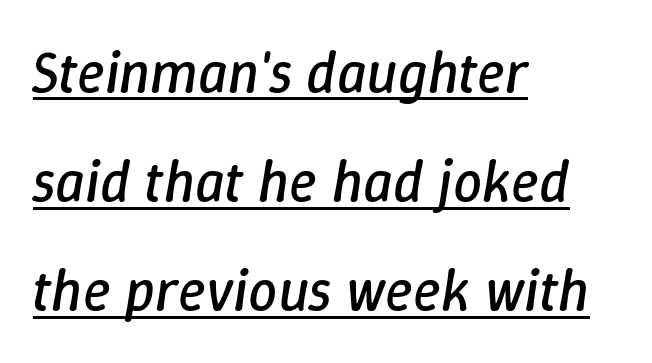
Q: Is the text bold? A: No.
Q: Is the text italic (slanted)? A: Yes, it leans right by about 9 degrees.
Q: Is the text underlined? A: Yes.
Q: How is the paragraph aligned? A: Left-aligned.
Q: Is the spacing between letters normal or unusually wide? A: Normal.
Q: Width (condensed, normal, or wide)? A: Normal.
Q: Stroke contrast? A: Low.
Q: x-height? A: Medium.
Q: Monospaced? A: No.
